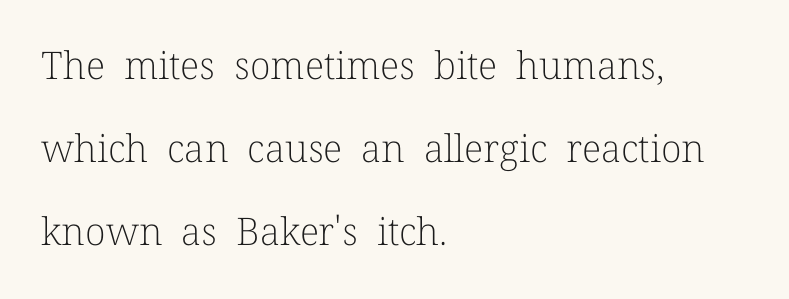
Q: Is the text bold? A: No.
Q: Is the text italic (slanted)? A: No, it is upright.
Q: Is the typeface a serif or a sans-serif typeface? A: Serif.
Q: Is the text underlined? A: No.
Q: How is the paragraph aligned? A: Left-aligned.
Q: Is the spacing between letters normal or unusually wide? A: Normal.
Q: Is the spacing between lines tight, normal or loose? A: Loose.
Q: Width (condensed, normal, or wide)? A: Normal.
Q: Stroke contrast? A: Low.
Q: x-height? A: Medium.
Q: Monospaced? A: No.
